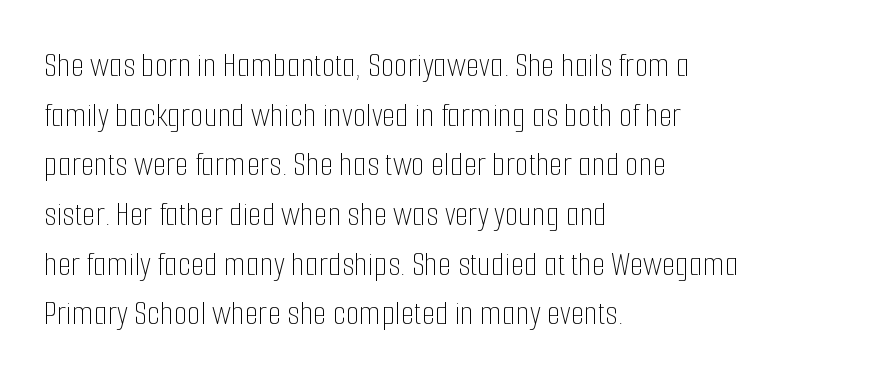
{"italic": "no", "bold": "no", "weight": "thin", "width": "condensed", "stroke_contrast": "low", "x_height": "medium", "monospaced": "no", "underline": "no", "align": "left", "line_spacing": "normal", "line_spacing_ratio": 1.42, "letter_spacing": "normal", "letter_spacing_em": 0.0, "glyph_px": 35}
